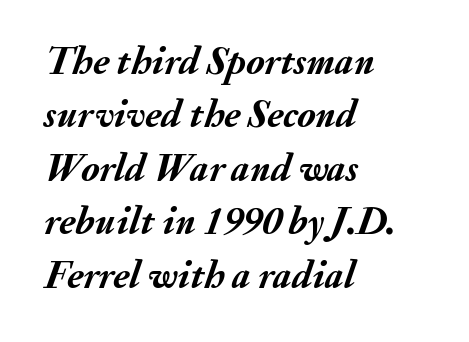
Q: Is the text bold? A: Yes.
Q: Is the text italic (slanted)? A: Yes, it leans right by about 20 degrees.
Q: Is the text underlined? A: No.
Q: How is the paragraph aligned? A: Left-aligned.
Q: Is the spacing between letters normal or unusually wide? A: Normal.
Q: Is the spacing between lines tight, normal or loose? A: Normal.
Q: Width (condensed, normal, or wide)? A: Normal.
Q: Stroke contrast? A: Medium.
Q: x-height? A: Small.
Q: Monospaced? A: No.
